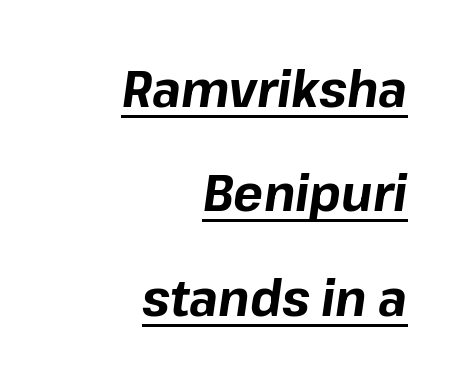
Q: Is the text bold? A: Yes.
Q: Is the text italic (slanted)? A: Yes, it leans right by about 8 degrees.
Q: Is the text underlined? A: Yes.
Q: How is the paragraph aligned? A: Right-aligned.
Q: Is the spacing between letters normal or unusually wide? A: Normal.
Q: Is the spacing between lines tight, normal or loose? A: Loose.
Q: Width (condensed, normal, or wide)? A: Normal.
Q: Stroke contrast? A: Low.
Q: x-height? A: Medium.
Q: Monospaced? A: No.
